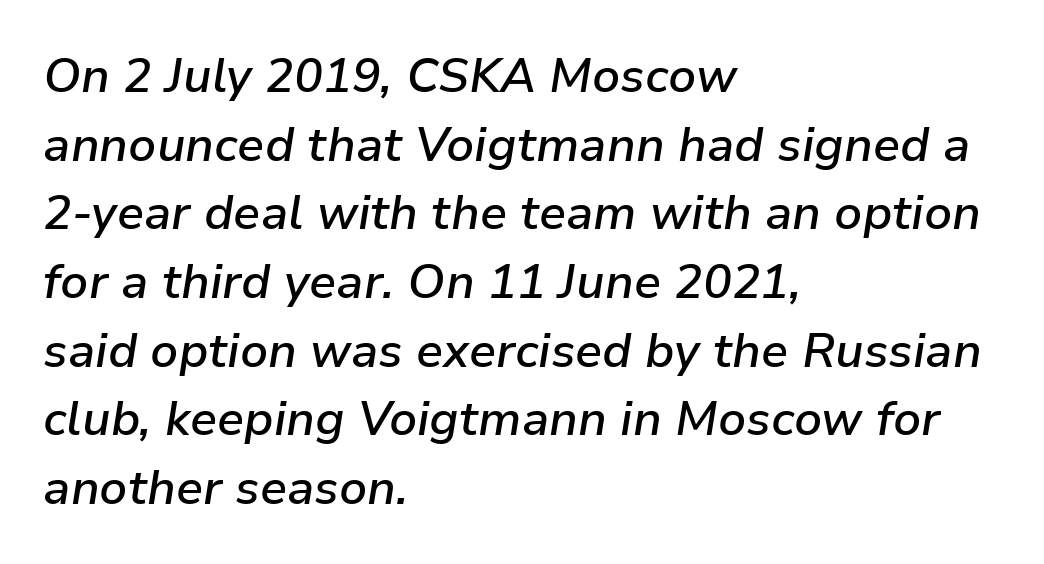
Summary of weight: moderately heavy, a semibold. The line-height multiplier appears to be the usual default. The space directly below the letters is spotless. The paragraph shown leans on its left margin.
